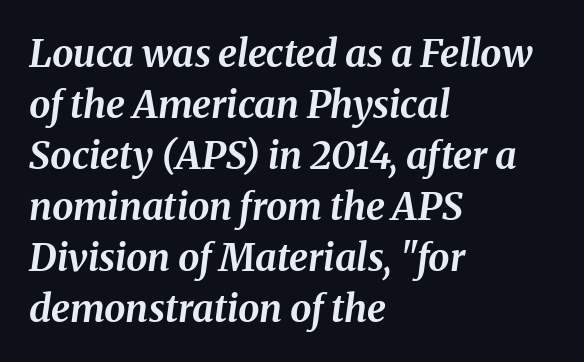
The image shows 38 px bold type, italic (leaning right); set left-aligned, normal line spacing (1.34x), normal letter spacing, not underlined; medium stroke contrast and a medium x-height.
